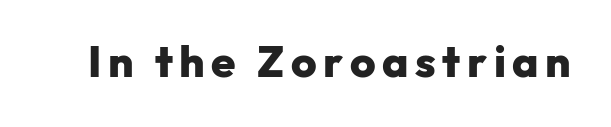
Q: Is the text bold? A: Yes.
Q: Is the text italic (slanted)? A: No, it is upright.
Q: Is the typeface a serif or a sans-serif typeface? A: Sans-serif.
Q: Is the text underlined? A: No.
Q: Width (condensed, normal, or wide)? A: Normal.
Q: Stroke contrast? A: Low.
Q: x-height? A: Medium.
Q: Monospaced? A: No.
